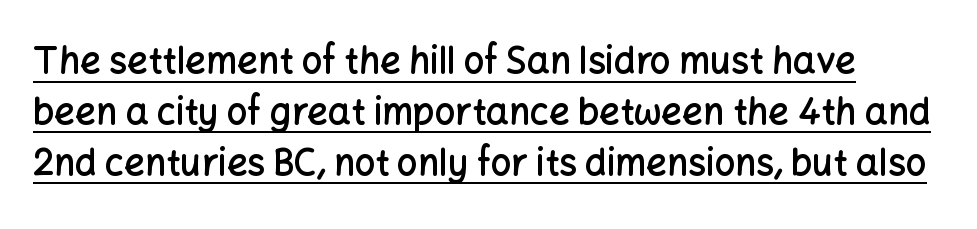
Stroke thickness is moderately raised; the sample reads as semibold. Compared with typical body copy, the letter spacing here is the same. Has an underline been added? It has. Interline gaps are of average width in this sample. It's the straight-up-and-down kind of type.
